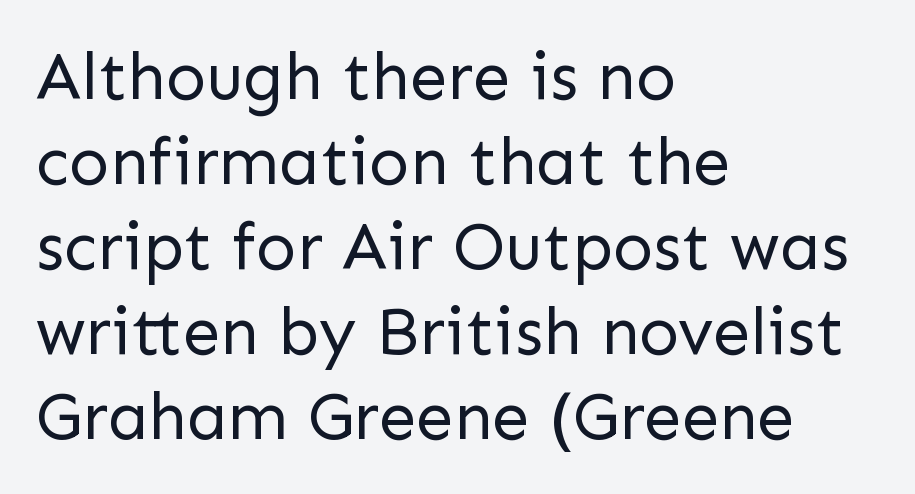
The image shows 67 px regular-weight sans-serif type, upright; set left-aligned, normal line spacing (1.27x), normal letter spacing, not underlined; low stroke contrast and a medium x-height.
